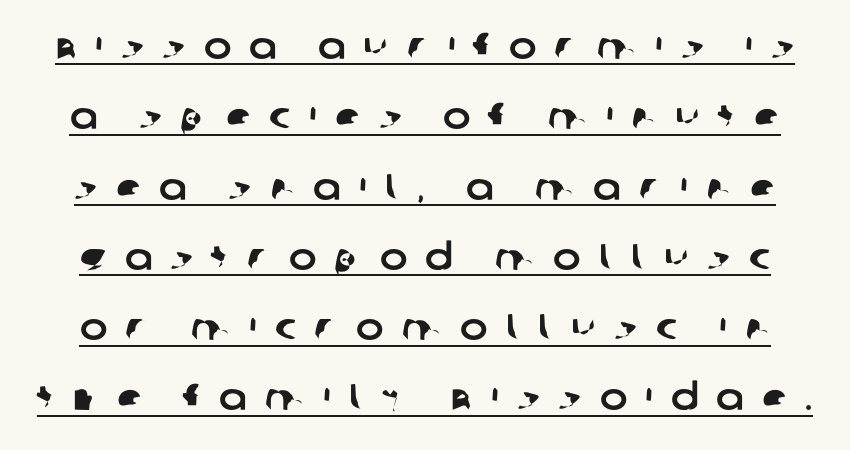
Q: Is the typeface a serif or a sans-serif typeface? A: Sans-serif.
Q: Is the text underlined? A: Yes.
Q: Is the spacing between letters normal or unusually wide? A: Unusually wide.
Q: Is the spacing between lines tight, normal or loose? A: Loose.
Q: Width (condensed, normal, or wide)? A: Normal.
Q: Stroke contrast? A: Low.
Q: x-height? A: Large.
Q: Monospaced? A: No.
